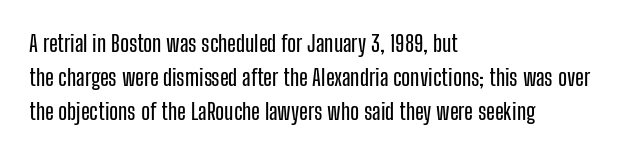
The image shows 23 px text type, upright; set left-aligned, normal line spacing (1.47x), normal letter spacing, not underlined.
